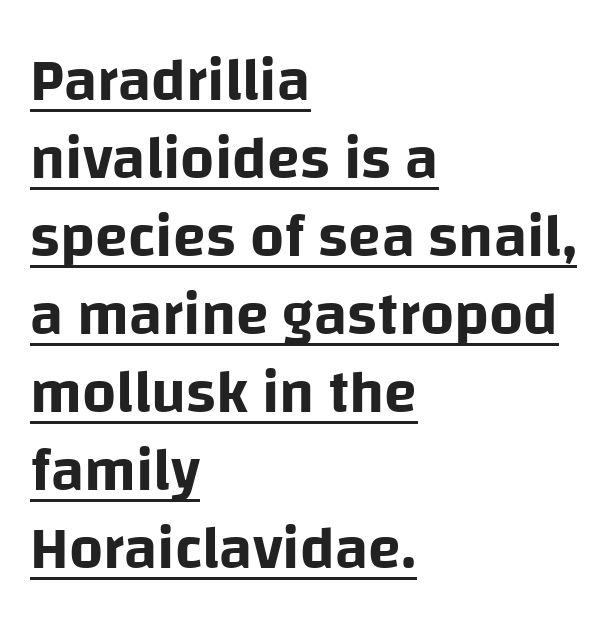
Q: Is the text italic (slanted)? A: No, it is upright.
Q: Is the typeface a serif or a sans-serif typeface? A: Sans-serif.
Q: Is the text underlined? A: Yes.
Q: How is the paragraph aligned? A: Left-aligned.
Q: Is the spacing between letters normal or unusually wide? A: Normal.
Q: Is the spacing between lines tight, normal or loose? A: Normal.
Q: Width (condensed, normal, or wide)? A: Normal.
Q: Stroke contrast? A: Low.
Q: x-height? A: Large.
Q: Monospaced? A: No.
